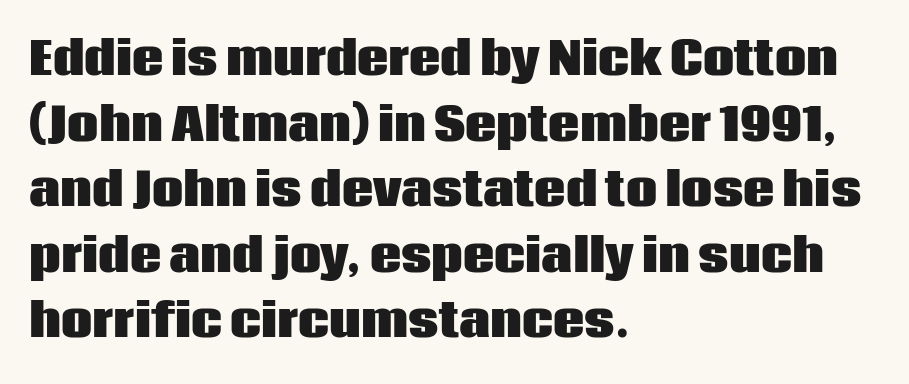
Glyph-to-glyph distance matches everyday printed text. Spacing verdict: proportional, widths tailored to each character. Whoever set this chose a conventional vertical rhythm. The rendering shows plain stroke endings on the letterforms — a sans-serif design.
